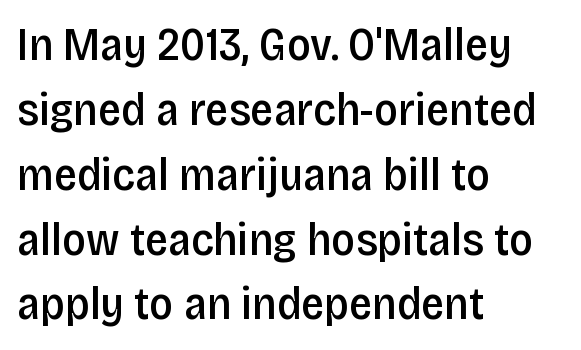
Q: Is the text bold? A: Semi-bold.
Q: Is the text italic (slanted)? A: No, it is upright.
Q: Is the typeface a serif or a sans-serif typeface? A: Sans-serif.
Q: Is the text underlined? A: No.
Q: How is the paragraph aligned? A: Left-aligned.
Q: Is the spacing between letters normal or unusually wide? A: Normal.
Q: Is the spacing between lines tight, normal or loose? A: Normal.
Q: Width (condensed, normal, or wide)? A: Condensed.
Q: Stroke contrast? A: Low.
Q: x-height? A: Large.
Q: Monospaced? A: No.
